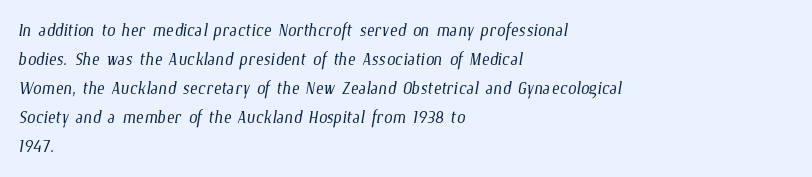
{"bold": "no", "underline": "no", "align": "left", "line_spacing_ratio": 1.21, "letter_spacing": "normal", "letter_spacing_em": 0.0, "glyph_px": 24}
